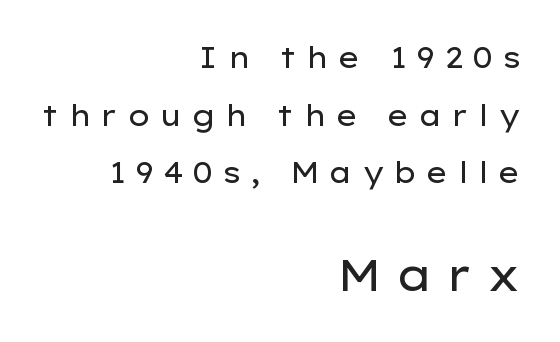
{"serif": "no", "italic": "no", "bold": "no", "weight": "regular", "width": "wide", "stroke_contrast": "low", "x_height": "medium", "monospaced": "no", "underline": "no", "align": "right", "line_spacing": "loose", "line_spacing_ratio": 1.99, "letter_spacing": "wide", "letter_spacing_em": 0.3, "larger_block": "second", "size_ratio": 1.52, "glyph_px": 44}
